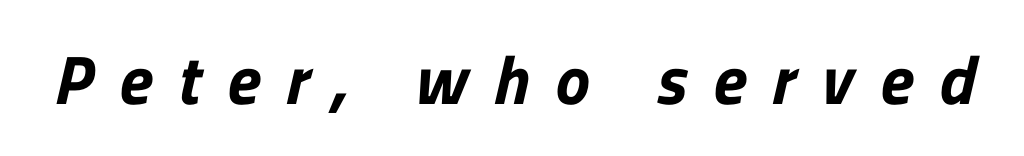
{"serif": "no", "width": "normal", "stroke_contrast": "low", "x_height": "medium", "monospaced": "no", "underline": "no", "letter_spacing": "wide", "letter_spacing_em": 0.38, "glyph_px": 69}
